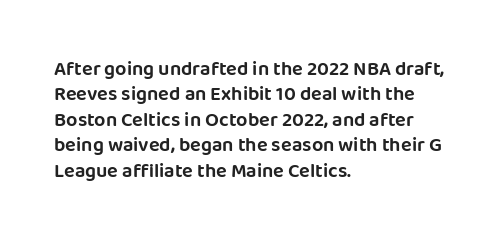
{"italic": "no", "underline": "no", "align": "left", "line_spacing": "normal", "line_spacing_ratio": 1.27, "letter_spacing": "normal", "letter_spacing_em": 0.0, "glyph_px": 20}
